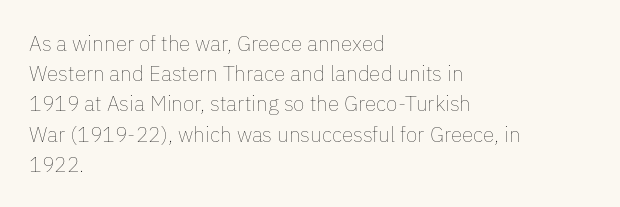
Regarding leading, the lines here are spaced in the standard way. Underline: absent. A classic flush-left, rag-right setting is used for this passage. Every character sits straight up, as roman type does.
